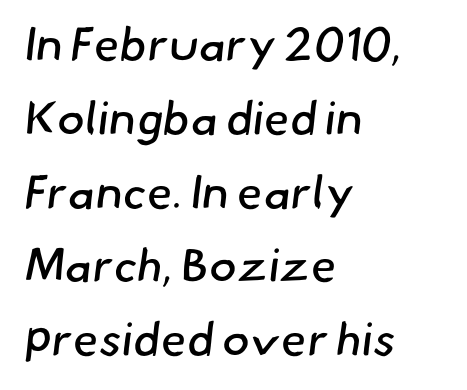
The horizontal fit of the characters is conventional and even. Is the block centered? No — it sits flush against the left margin. A typesetter would call this leading conventional body-copy spacing. Type without underlining. The face used here is a sans, in the tradition of grotesques and geometrics. Spacing verdict: proportional, widths tailored to each character.
